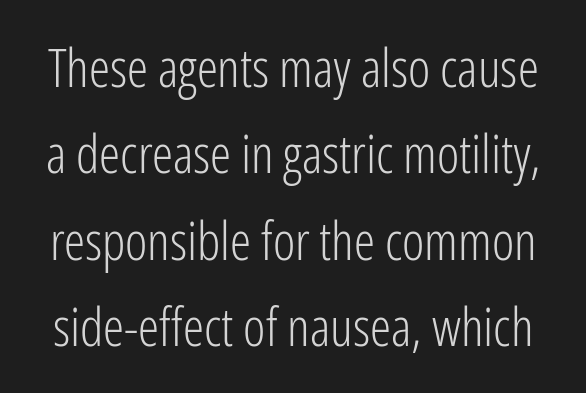
Varying glyph widths throughout — classic text-font behaviour. Nothing unusual about the tracking: characters are spaced as the font intends. Does the leading feel generous? No, just average. A bare baseline throughout the passage. Designer's note — italics off, roman on.
